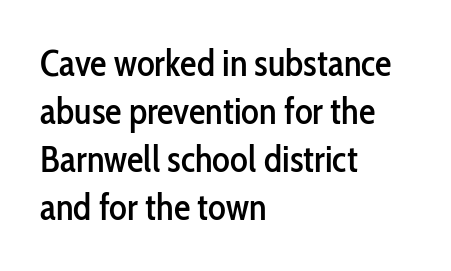
The image shows 37 px condensed sans-serif type, upright; set left-aligned, normal line spacing (1.3x), normal letter spacing, not underlined; low stroke contrast and a medium x-height.
